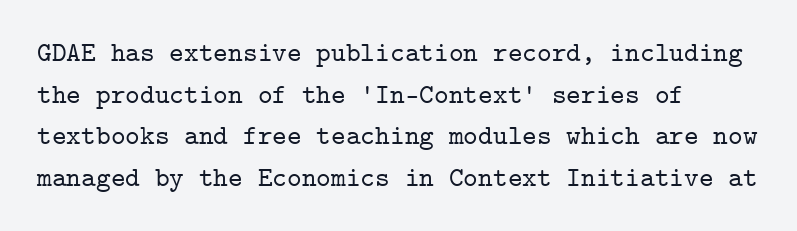
{"serif": "yes", "italic": "no", "width": "normal", "stroke_contrast": "low", "x_height": "medium", "monospaced": "yes", "underline": "no", "align": "left", "line_spacing": "normal", "line_spacing_ratio": 1.49, "letter_spacing": "normal", "letter_spacing_em": 0.0, "glyph_px": 28}
